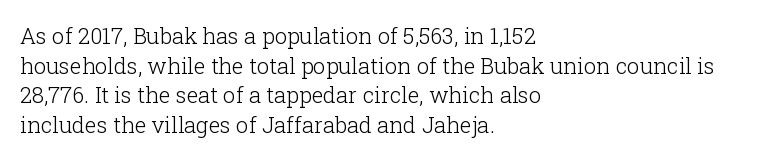
{"italic": "no", "bold": "no", "underline": "no", "align": "left", "line_spacing": "normal", "line_spacing_ratio": 1.35, "letter_spacing": "normal", "letter_spacing_em": 0.0, "glyph_px": 22}
